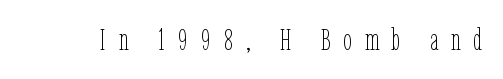
Q: Is the text bold? A: No.
Q: Is the text italic (slanted)? A: No, it is upright.
Q: Is the text underlined? A: No.
Q: Is the spacing between letters normal or unusually wide? A: Unusually wide.
Q: Width (condensed, normal, or wide)? A: Condensed.
Q: Stroke contrast? A: Low.
Q: x-height? A: Medium.
Q: Monospaced? A: No.
